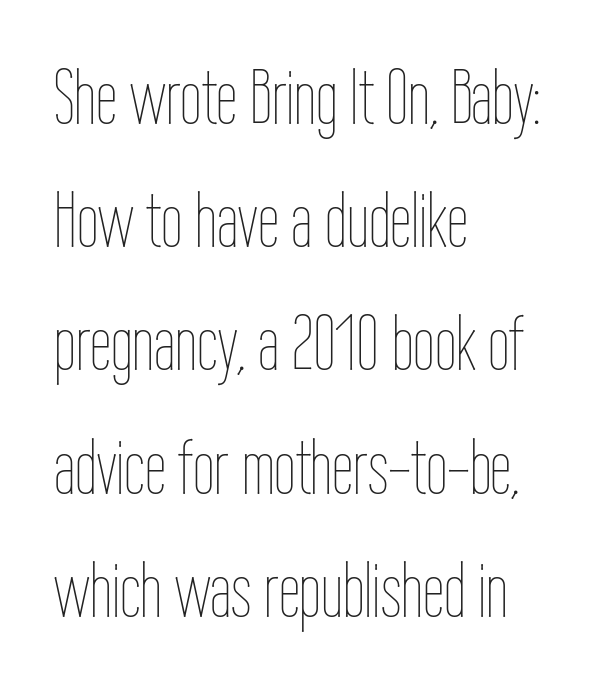
Q: Is the text bold? A: No.
Q: Is the text italic (slanted)? A: No, it is upright.
Q: Is the text underlined? A: No.
Q: How is the paragraph aligned? A: Left-aligned.
Q: Is the spacing between letters normal or unusually wide? A: Normal.
Q: Is the spacing between lines tight, normal or loose? A: Normal.
Q: Width (condensed, normal, or wide)? A: Condensed.
Q: Stroke contrast? A: Low.
Q: x-height? A: Medium.
Q: Monospaced? A: No.
